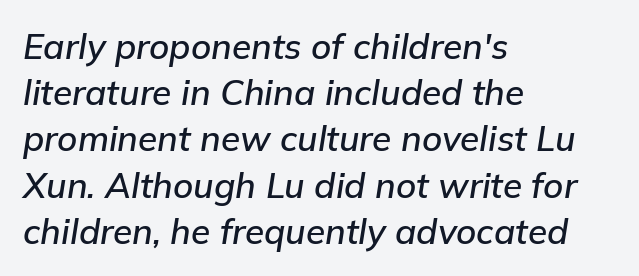
The image shows 35 px text type, italic (leaning right); set left-aligned, normal line spacing (1.32x), normal letter spacing, not underlined; low stroke contrast and a medium x-height.
